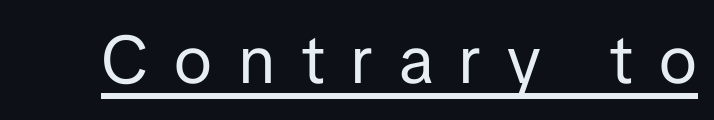
Check the space under the baseline: a stroke is drawn there. Looks like regular typesetting: each glyph gets only the width it needs. Are there feet on the stems? There aren't — it's a sans. Nothing heavy about these letters — not bold at all. Between one letter and the next there's a generous, obvious gap. The specimen reads as upright at a glance.
